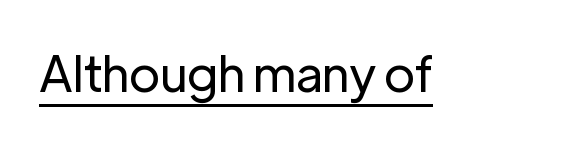
The image shows 49 px regular-weight sans-serif type, upright; set normal letter spacing, underlined; low stroke contrast and a medium x-height.
